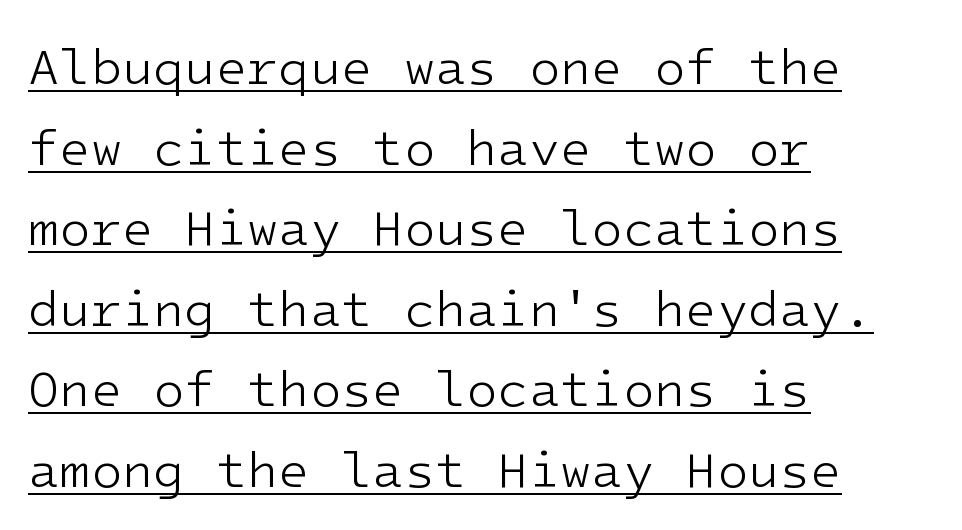
Q: Is the text bold? A: No.
Q: Is the text italic (slanted)? A: No, it is upright.
Q: Is the typeface a serif or a sans-serif typeface? A: Sans-serif.
Q: Is the text underlined? A: Yes.
Q: How is the paragraph aligned? A: Left-aligned.
Q: Is the spacing between letters normal or unusually wide? A: Normal.
Q: Is the spacing between lines tight, normal or loose? A: Normal.
Q: Width (condensed, normal, or wide)? A: Normal.
Q: Stroke contrast? A: Low.
Q: x-height? A: Medium.
